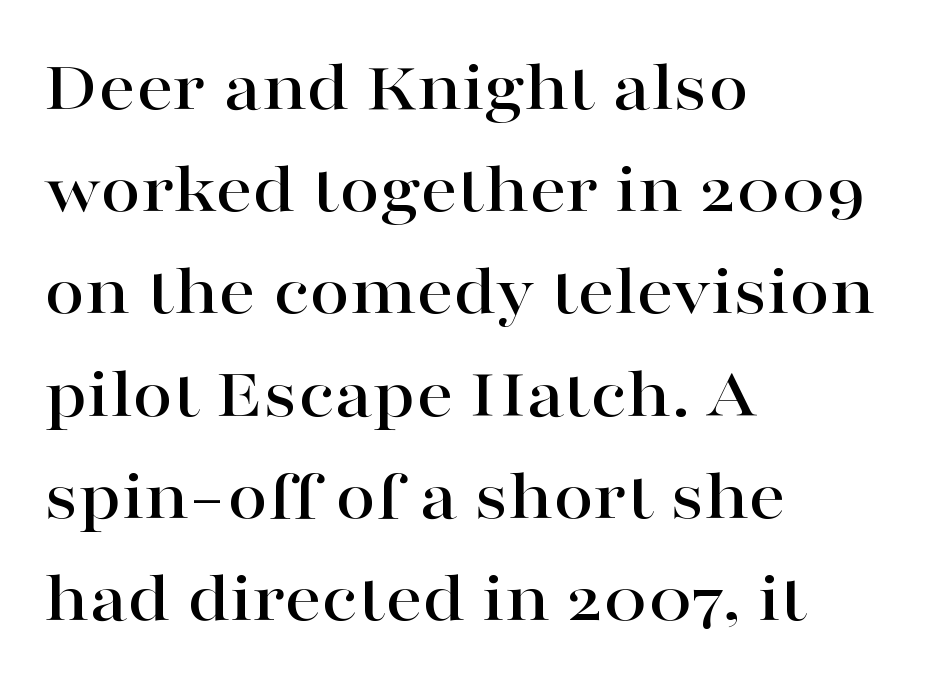
Q: Is the text italic (slanted)? A: No, it is upright.
Q: Is the typeface a serif or a sans-serif typeface? A: Serif.
Q: Is the text underlined? A: No.
Q: How is the paragraph aligned? A: Left-aligned.
Q: Is the spacing between letters normal or unusually wide? A: Normal.
Q: Is the spacing between lines tight, normal or loose? A: Normal.
Q: Width (condensed, normal, or wide)? A: Wide.
Q: Stroke contrast? A: High.
Q: x-height? A: Medium.
Q: Monospaced? A: No.
